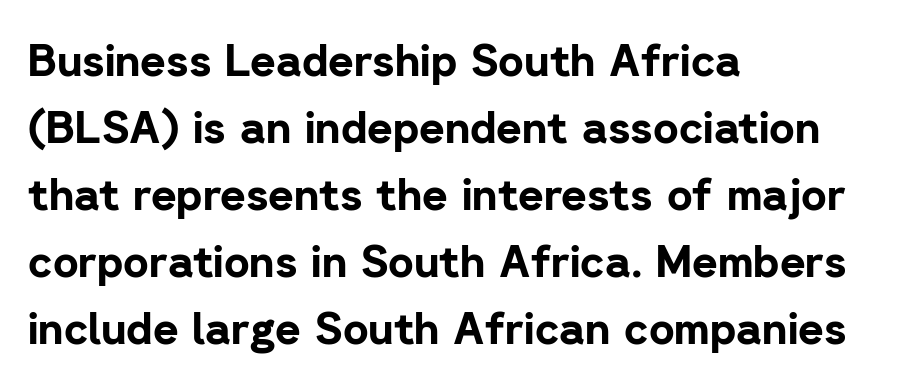
The typesetting leans heavy: a genuine bold. Upright lettering throughout. Anything drawn beneath the words? Only blank space. Regarding leading, the lines here are spaced in the standard way. The face used here is rendered with its standard letterfit. Note: no serifs on the glyphs.
